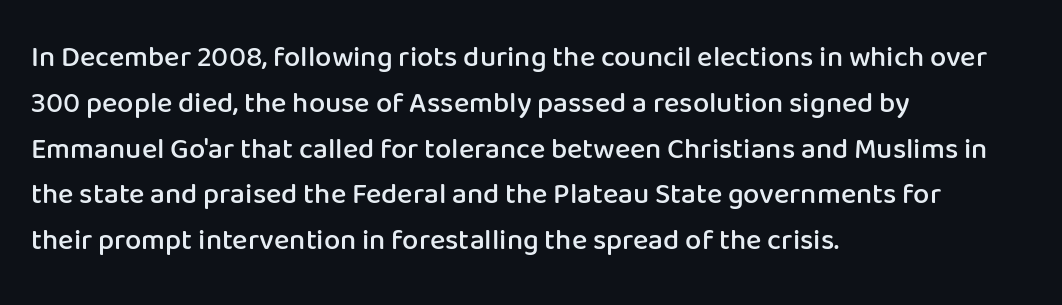
Each letter's strokes conclude bluntly, with no projecting serifs. The ragged edge is on the right, which tells us the setting is flush left. Each letter keeps its own natural width here, so spacing adapts to shape. The letters stand straight up with perfectly vertical stems. Quick note: interline space is typical.
